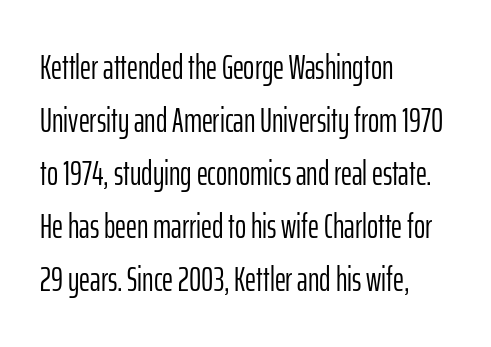
Q: Is the text bold? A: No.
Q: Is the text italic (slanted)? A: No, it is upright.
Q: Is the typeface a serif or a sans-serif typeface? A: Sans-serif.
Q: Is the text underlined? A: No.
Q: How is the paragraph aligned? A: Left-aligned.
Q: Is the spacing between letters normal or unusually wide? A: Normal.
Q: Is the spacing between lines tight, normal or loose? A: Normal.
Q: Width (condensed, normal, or wide)? A: Condensed.
Q: Stroke contrast? A: Low.
Q: x-height? A: Medium.
Q: Monospaced? A: No.
